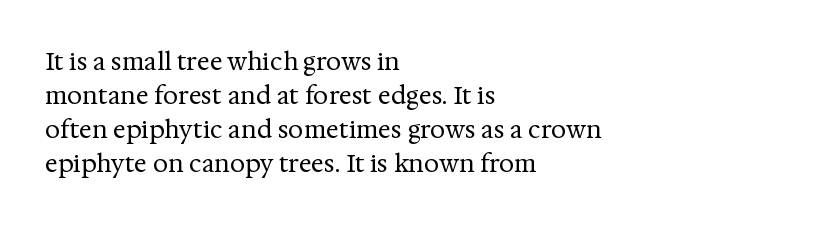
Just letters on the line, the space beneath them empty. The lines sit at an ordinary, default distance from one another. Reading down the block, your eye returns to a fixed left position each line. Think standard paragraph weight, or any step lighter than that.
